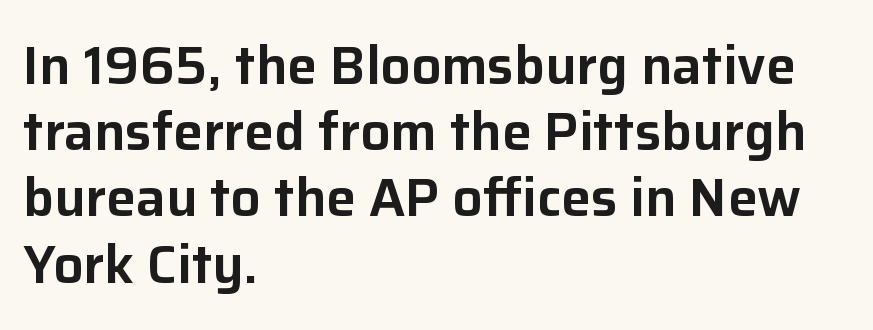
Q: Is the text italic (slanted)? A: No, it is upright.
Q: Is the typeface a serif or a sans-serif typeface? A: Sans-serif.
Q: Is the text underlined? A: No.
Q: How is the paragraph aligned? A: Left-aligned.
Q: Is the spacing between letters normal or unusually wide? A: Normal.
Q: Is the spacing between lines tight, normal or loose? A: Normal.
Q: Width (condensed, normal, or wide)? A: Normal.
Q: Stroke contrast? A: Low.
Q: x-height? A: Medium.
Q: Monospaced? A: No.
